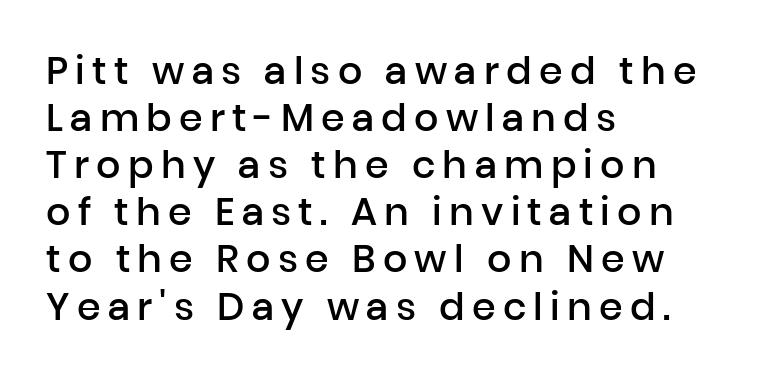
The image shows 38 px semibold sans-serif type, upright; set left-aligned, line spacing 1.24x, not underlined; low stroke contrast and a medium x-height.
